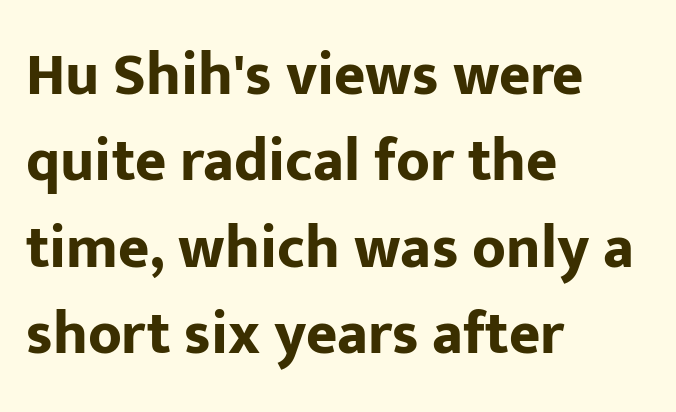
{"serif": "no", "italic": "no", "bold": "yes", "weight": "bold", "width": "normal", "stroke_contrast": "low", "x_height": "medium", "monospaced": "no", "underline": "no", "align": "left", "line_spacing": "normal", "line_spacing_ratio": 1.44, "letter_spacing": "normal", "letter_spacing_em": 0.0, "glyph_px": 60}
